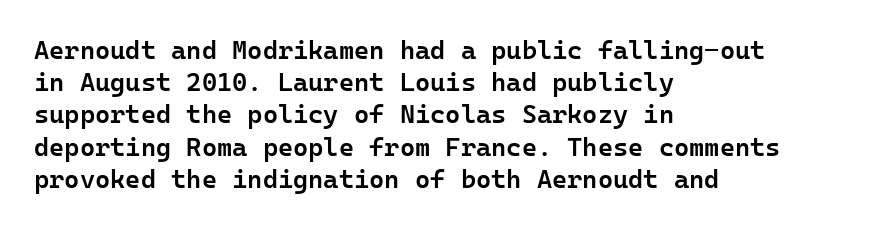
The image shows 26 px text type, upright; set left-aligned, line spacing 1.24x, normal letter spacing, not underlined.
